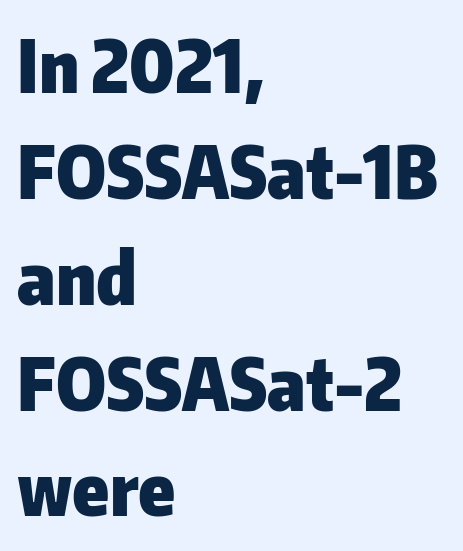
Q: Is the text bold? A: Yes.
Q: Is the text italic (slanted)? A: No, it is upright.
Q: Is the typeface a serif or a sans-serif typeface? A: Sans-serif.
Q: Is the text underlined? A: No.
Q: How is the paragraph aligned? A: Left-aligned.
Q: Is the spacing between letters normal or unusually wide? A: Normal.
Q: Is the spacing between lines tight, normal or loose? A: Normal.
Q: Width (condensed, normal, or wide)? A: Normal.
Q: Stroke contrast? A: Low.
Q: x-height? A: Medium.
Q: Monospaced? A: No.
